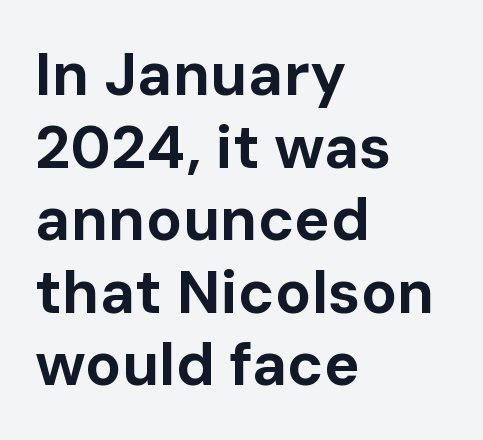
Q: Is the text bold? A: Yes.
Q: Is the text italic (slanted)? A: No, it is upright.
Q: Is the typeface a serif or a sans-serif typeface? A: Sans-serif.
Q: Is the text underlined? A: No.
Q: How is the paragraph aligned? A: Left-aligned.
Q: Is the spacing between letters normal or unusually wide? A: Normal.
Q: Width (condensed, normal, or wide)? A: Normal.
Q: Stroke contrast? A: Low.
Q: x-height? A: Medium.
Q: Monospaced? A: No.
